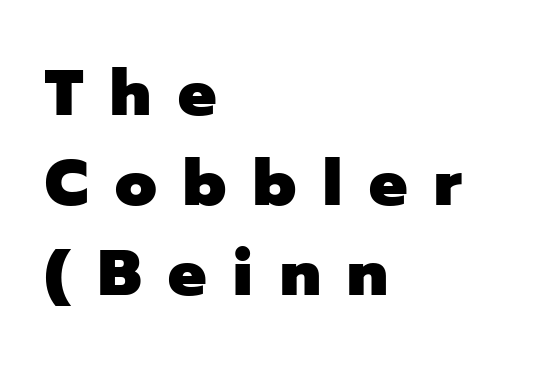
What's the leading like? Ordinary, nothing unusual. Heavy-handed strokes throughout: this text is bold. No italicization has been applied; the sample stays upright. This rendering uses left alignment, leaving the right contour irregular. The face used here is proportionally spaced, like ordinary book or web type. The passage shown is typeset with a sans-serif family.
